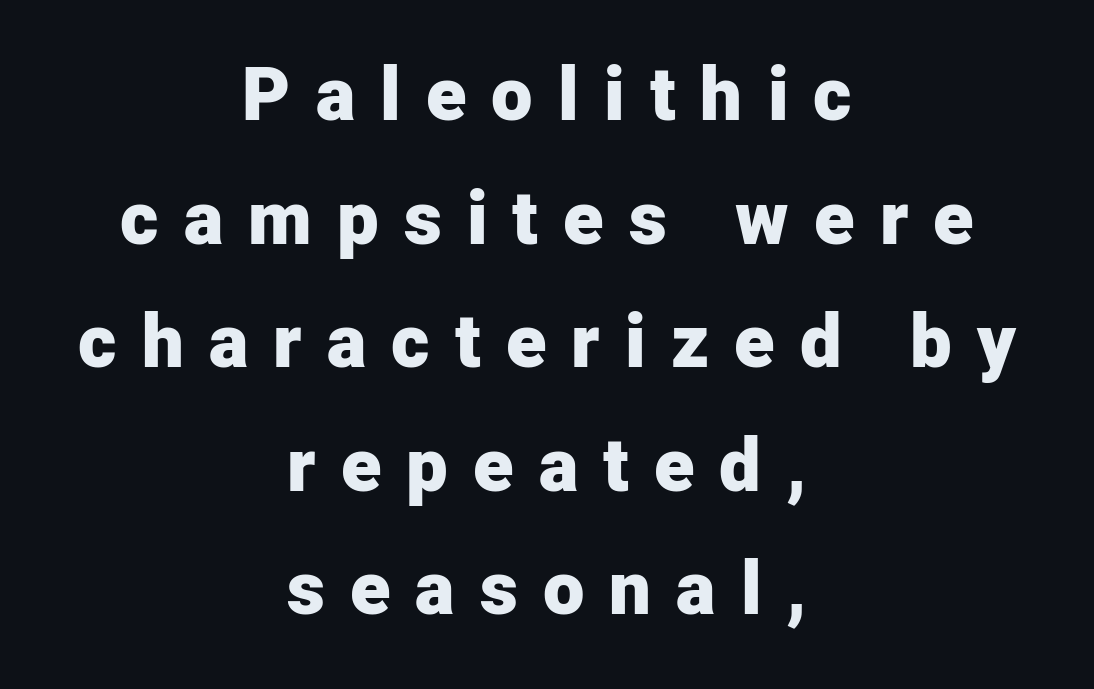
Q: Is the text bold? A: Yes.
Q: Is the text italic (slanted)? A: No, it is upright.
Q: Is the typeface a serif or a sans-serif typeface? A: Sans-serif.
Q: Is the text underlined? A: No.
Q: How is the paragraph aligned? A: Centered.
Q: Is the spacing between letters normal or unusually wide? A: Unusually wide.
Q: Is the spacing between lines tight, normal or loose? A: Normal.
Q: Width (condensed, normal, or wide)? A: Normal.
Q: Stroke contrast? A: Low.
Q: x-height? A: Medium.
Q: Monospaced? A: No.
